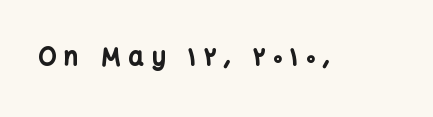
Words float on clear page, feet unadorned. As a designer I'd log this as weight 700, bold. If you drew a line through each stem, it would be perfectly vertical. Inter-character spacing is expanded well beyond the font's built-in metrics.
